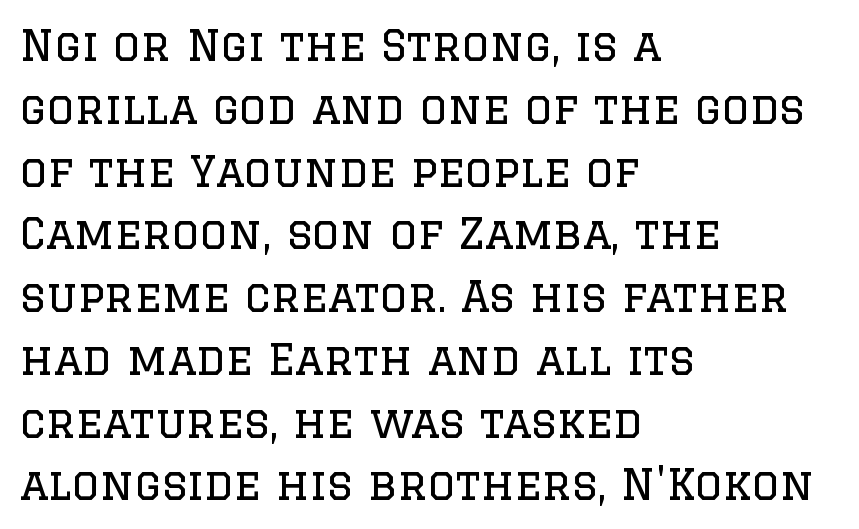
Q: Is the text bold? A: No.
Q: Is the text italic (slanted)? A: No, it is upright.
Q: Is the typeface a serif or a sans-serif typeface? A: Serif.
Q: Is the text underlined? A: No.
Q: How is the paragraph aligned? A: Left-aligned.
Q: Is the spacing between letters normal or unusually wide? A: Normal.
Q: Is the spacing between lines tight, normal or loose? A: Normal.
Q: Width (condensed, normal, or wide)? A: Normal.
Q: Stroke contrast? A: Low.
Q: x-height? A: Large.
Q: Monospaced? A: No.
